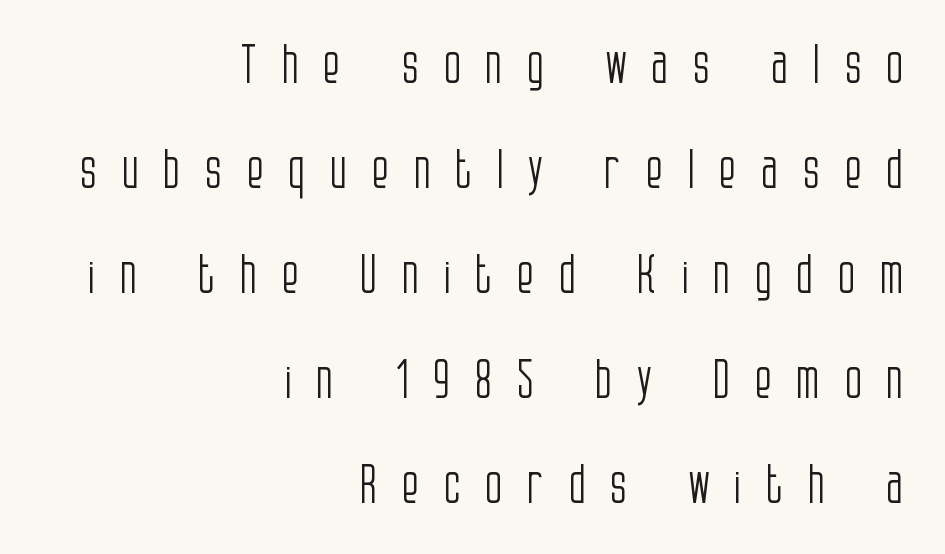
The image shows 52 px light, condensed sans-serif type, upright; set right-aligned, loose line spacing (2.02x), unusually wide letter spacing (+0.46 em), not underlined; low stroke contrast and a large x-height.
